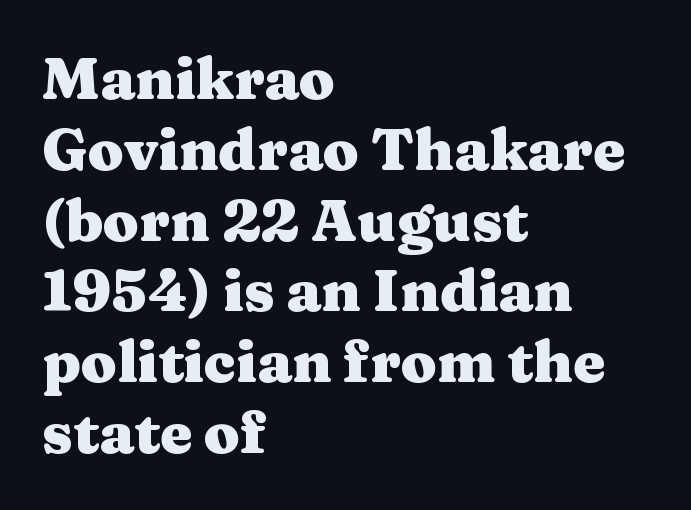
Q: Is the text bold? A: Yes.
Q: Is the text italic (slanted)? A: No, it is upright.
Q: Is the typeface a serif or a sans-serif typeface? A: Serif.
Q: Is the text underlined? A: No.
Q: How is the paragraph aligned? A: Left-aligned.
Q: Is the spacing between letters normal or unusually wide? A: Normal.
Q: Width (condensed, normal, or wide)? A: Wide.
Q: Stroke contrast? A: Medium.
Q: x-height? A: Medium.
Q: Monospaced? A: No.
